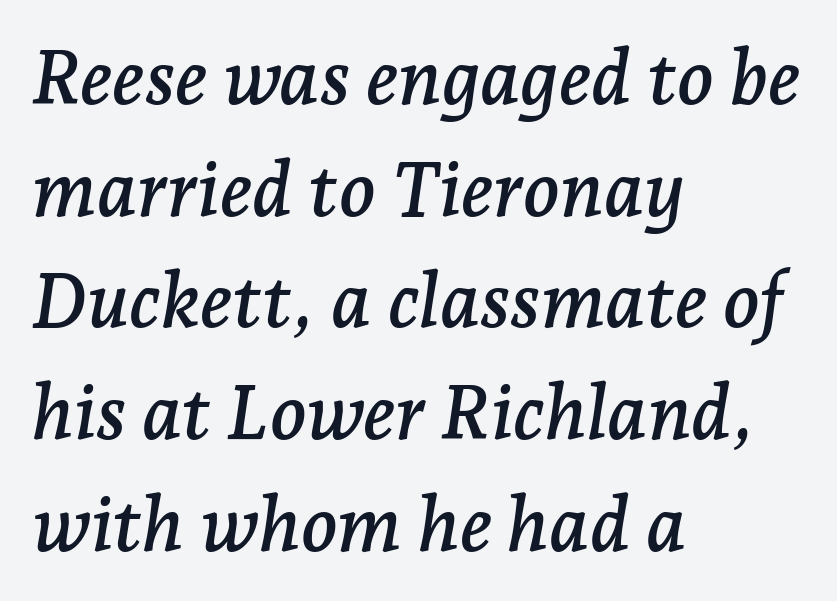
Q: Is the text italic (slanted)? A: Yes, it leans right by about 7 degrees.
Q: Is the typeface a serif or a sans-serif typeface? A: Serif.
Q: Is the text underlined? A: No.
Q: How is the paragraph aligned? A: Left-aligned.
Q: Is the spacing between letters normal or unusually wide? A: Normal.
Q: Is the spacing between lines tight, normal or loose? A: Normal.
Q: Width (condensed, normal, or wide)? A: Normal.
Q: Stroke contrast? A: Low.
Q: x-height? A: Medium.
Q: Monospaced? A: No.
